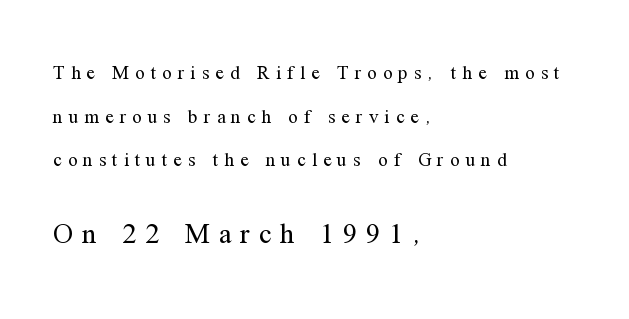
Q: Is the text bold? A: No.
Q: Is the text italic (slanted)? A: No, it is upright.
Q: Is the typeface a serif or a sans-serif typeface? A: Serif.
Q: Is the text underlined? A: No.
Q: How is the paragraph aligned? A: Left-aligned.
Q: Is the spacing between letters normal or unusually wide? A: Unusually wide.
Q: Is the spacing between lines tight, normal or loose? A: Loose.
Q: Which block of text is set in a larger size, the first (top) or the second (bottom)? A: The second (bottom) one.
Q: Width (condensed, normal, or wide)? A: Normal.
Q: Stroke contrast? A: Medium.
Q: x-height? A: Medium.
Q: Monospaced? A: No.
